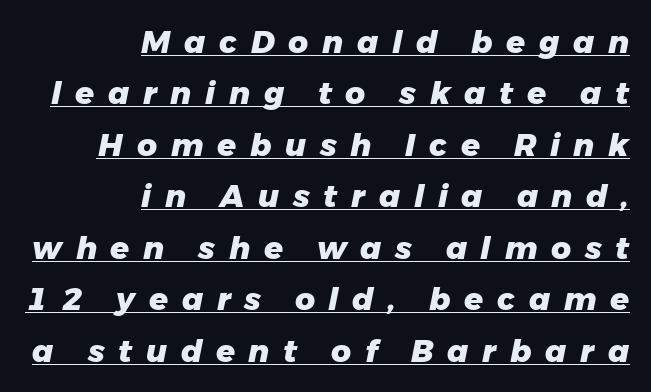
{"italic": "yes", "lean": "right", "slant_degrees": 11, "bold": "yes", "weight": "heavy", "width": "normal", "stroke_contrast": "low", "x_height": "medium", "monospaced": "no", "underline": "yes", "align": "right", "line_spacing": "normal", "line_spacing_ratio": 1.66, "letter_spacing": "wide", "letter_spacing_em": 0.44, "glyph_px": 31}
